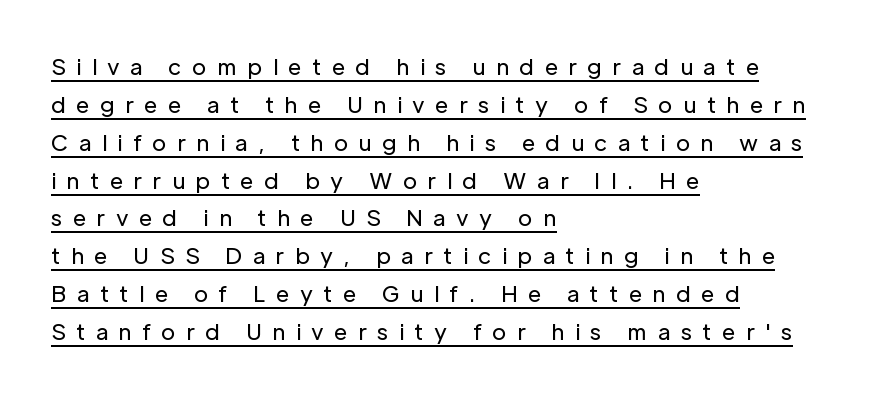
Q: Is the text bold? A: No.
Q: Is the text italic (slanted)? A: No, it is upright.
Q: Is the text underlined? A: Yes.
Q: How is the paragraph aligned? A: Left-aligned.
Q: Is the spacing between letters normal or unusually wide? A: Unusually wide.
